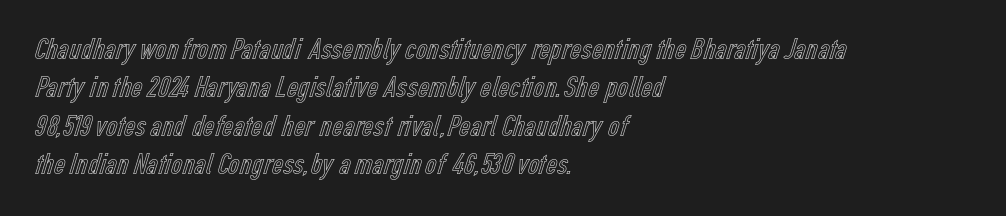
No extra tracking has been applied to these lines. Is this a fixed-width face? No — the glyphs have proportional, varying widths. These lines are set flush left with a ragged right edge.
